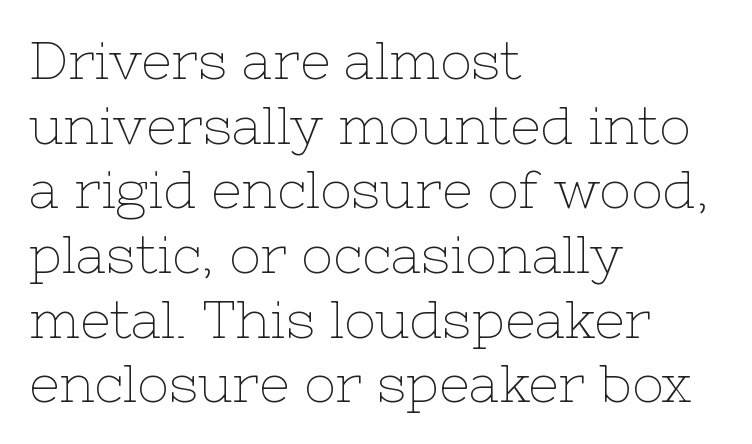
Q: Is the text bold? A: No.
Q: Is the text italic (slanted)? A: No, it is upright.
Q: Is the typeface a serif or a sans-serif typeface? A: Serif.
Q: Is the text underlined? A: No.
Q: How is the paragraph aligned? A: Left-aligned.
Q: Is the spacing between letters normal or unusually wide? A: Normal.
Q: Width (condensed, normal, or wide)? A: Normal.
Q: Stroke contrast? A: Low.
Q: x-height? A: Medium.
Q: Monospaced? A: No.
